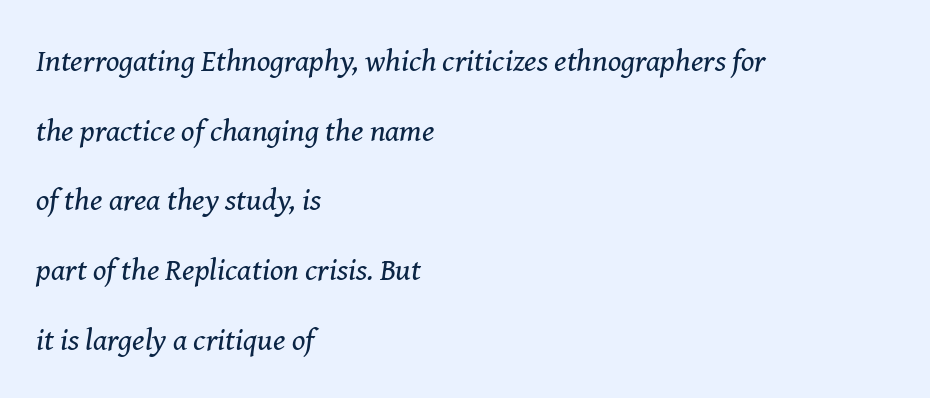
Q: Is the text bold? A: No.
Q: Is the text italic (slanted)? A: Yes, it leans right by about 8 degrees.
Q: Is the typeface a serif or a sans-serif typeface? A: Serif.
Q: Is the text underlined? A: No.
Q: How is the paragraph aligned? A: Left-aligned.
Q: Is the spacing between letters normal or unusually wide? A: Normal.
Q: Is the spacing between lines tight, normal or loose? A: Loose.
Q: Width (condensed, normal, or wide)? A: Normal.
Q: Stroke contrast? A: Medium.
Q: x-height? A: Medium.
Q: Monospaced? A: No.
